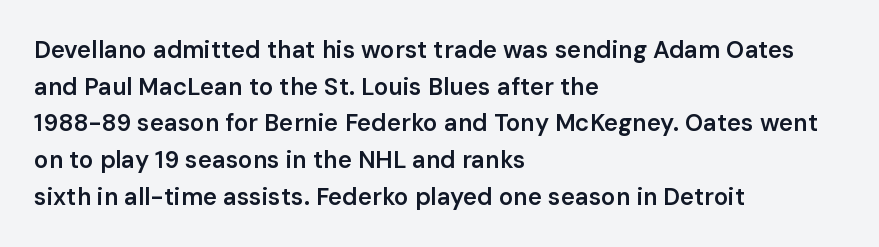
{"italic": "no", "bold": "semi", "underline": "no", "align": "left", "line_spacing": "normal", "line_spacing_ratio": 1.53, "letter_spacing": "normal", "letter_spacing_em": 0.0, "glyph_px": 24}
